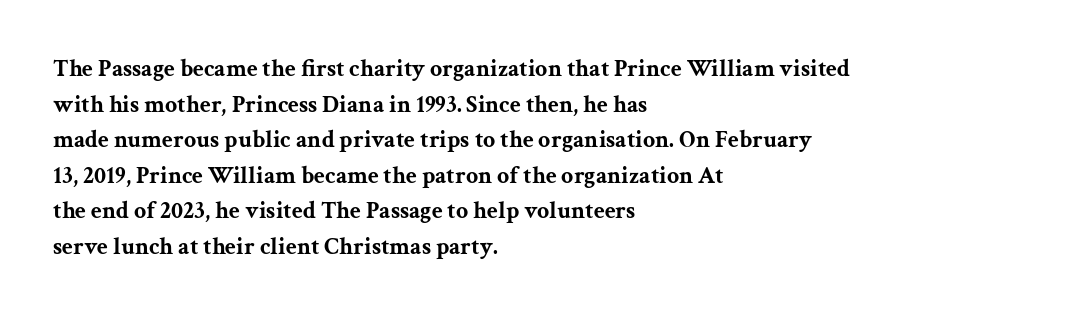
Q: Is the text bold? A: Yes.
Q: Is the text italic (slanted)? A: No, it is upright.
Q: Is the text underlined? A: No.
Q: How is the paragraph aligned? A: Left-aligned.
Q: Is the spacing between letters normal or unusually wide? A: Normal.
Q: Is the spacing between lines tight, normal or loose? A: Normal.
